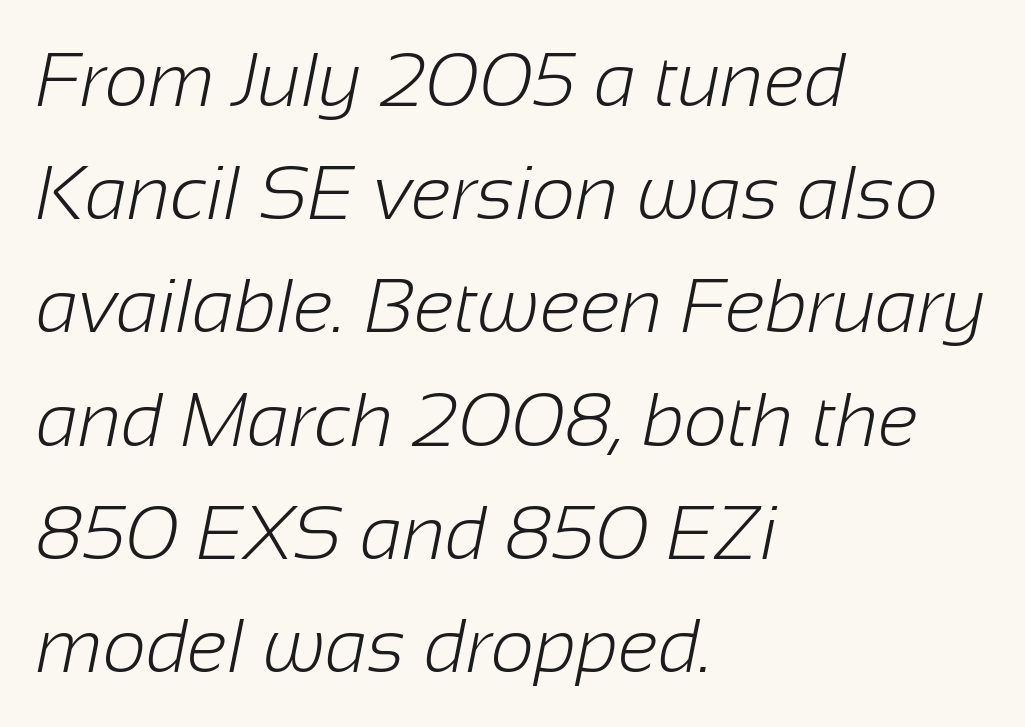
Q: Is the text bold? A: No.
Q: Is the typeface a serif or a sans-serif typeface? A: Sans-serif.
Q: Is the text underlined? A: No.
Q: How is the paragraph aligned? A: Left-aligned.
Q: Is the spacing between letters normal or unusually wide? A: Normal.
Q: Is the spacing between lines tight, normal or loose? A: Normal.
Q: Width (condensed, normal, or wide)? A: Normal.
Q: Stroke contrast? A: Low.
Q: x-height? A: Medium.
Q: Monospaced? A: No.
